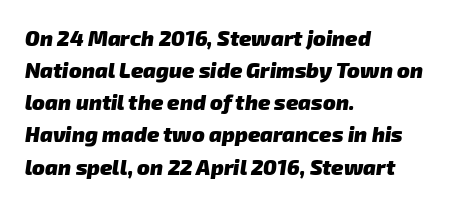
The string is rendered with underlining switched off. What stands out about the letter spacing? Nothing — it is the standard amount. I'd describe the lettering as bold — thick and assertive. What's the leading like? Ordinary, nothing unusual. This rendering uses left alignment, leaving the right contour irregular.
